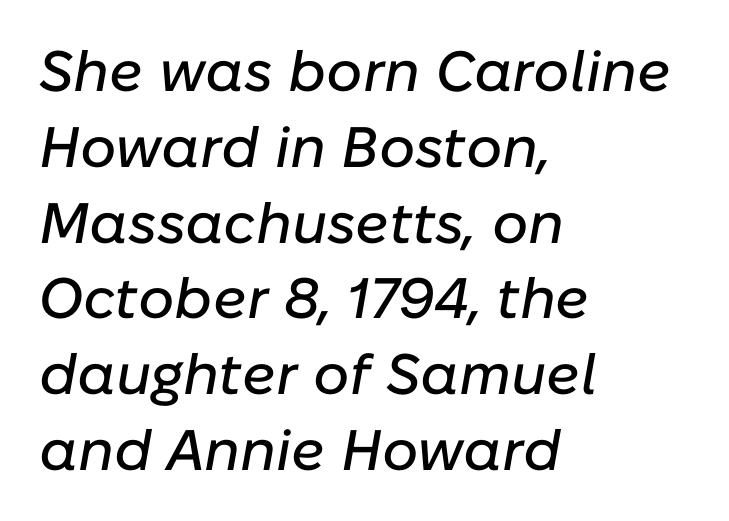
Here the designer chose a conventional face with non-uniform glyph widths. Quick note: interline space is typical. The space beneath each line is pristine and unruled. The ragged edge is on the right, which tells us the setting is flush left. Style check: oblique. Inter-character spacing is left at the font's built-in metrics.
